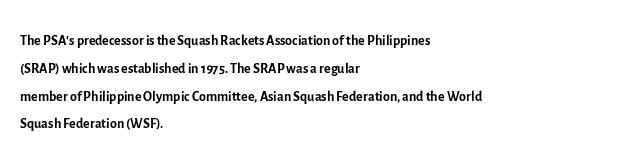
The image shows 20 px text type, upright; set left-aligned, normal line spacing (1.39x), normal letter spacing, not underlined.
